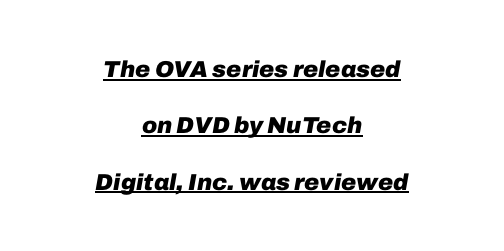
Q: Is the text bold? A: Yes.
Q: Is the text italic (slanted)? A: Yes, it leans right by about 10 degrees.
Q: Is the text underlined? A: Yes.
Q: How is the paragraph aligned? A: Centered.
Q: Is the spacing between letters normal or unusually wide? A: Normal.
Q: Is the spacing between lines tight, normal or loose? A: Loose.
